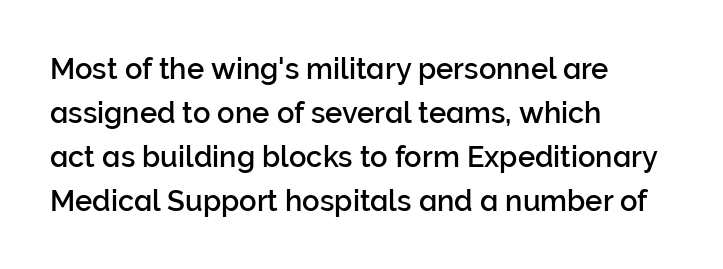
Italic? Not at all — the glyphs are vertical. Each letter keeps its own natural width here, so spacing adapts to shape. Descender tails drop into unmarked territory. The rendering anchors every line to the left-hand side. Letter spacing: default.
